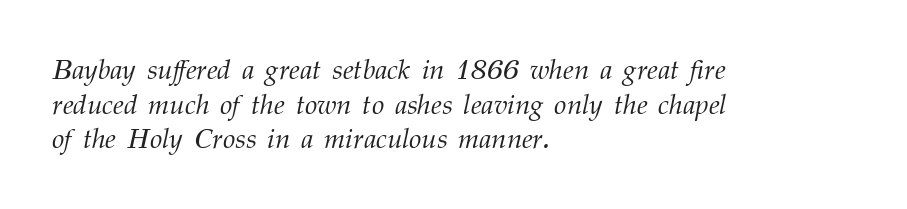
Q: Is the text bold? A: No.
Q: Is the text italic (slanted)? A: Yes, it leans right by about 12 degrees.
Q: Is the typeface a serif or a sans-serif typeface? A: Serif.
Q: Is the text underlined? A: No.
Q: How is the paragraph aligned? A: Left-aligned.
Q: Is the spacing between letters normal or unusually wide? A: Normal.
Q: Width (condensed, normal, or wide)? A: Normal.
Q: Stroke contrast? A: Medium.
Q: x-height? A: Medium.
Q: Monospaced? A: No.
